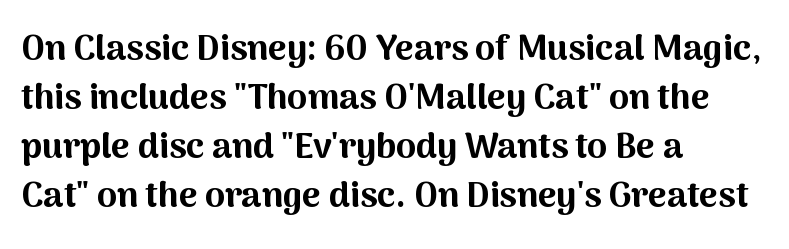
This is heavy type, rendered in bold. Horizontal bands of white between lines are of average thickness. The passage shown is typeset with a sans-serif family. Style check: upright. These lines stack with their left ends in a neat column. The specimen omits any rule beneath the text block's lines.
